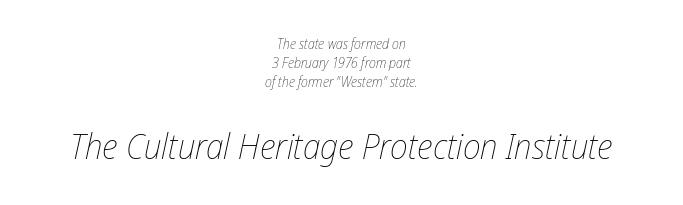
Q: Is the text bold? A: No.
Q: Is the text italic (slanted)? A: Yes, it leans right by about 12 degrees.
Q: Is the text underlined? A: No.
Q: How is the paragraph aligned? A: Centered.
Q: Is the spacing between letters normal or unusually wide? A: Normal.
Q: Is the spacing between lines tight, normal or loose? A: Normal.
Q: Which block of text is set in a larger size, the first (top) or the second (bottom)? A: The second (bottom) one.
Q: Width (condensed, normal, or wide)? A: Condensed.
Q: Stroke contrast? A: Low.
Q: x-height? A: Medium.
Q: Monospaced? A: No.
